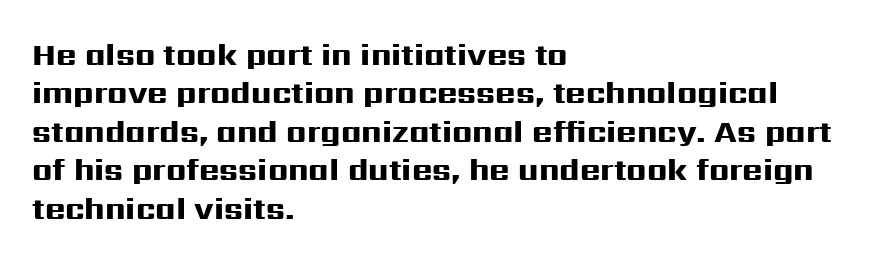
Q: Is the text bold? A: Yes.
Q: Is the text italic (slanted)? A: No, it is upright.
Q: Is the typeface a serif or a sans-serif typeface? A: Sans-serif.
Q: Is the text underlined? A: No.
Q: How is the paragraph aligned? A: Left-aligned.
Q: Is the spacing between letters normal or unusually wide? A: Normal.
Q: Width (condensed, normal, or wide)? A: Wide.
Q: Stroke contrast? A: High.
Q: x-height? A: Medium.
Q: Monospaced? A: No.
